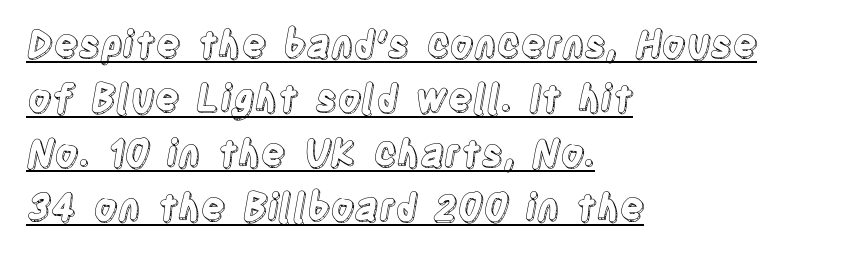
Q: Is the text italic (slanted)? A: Yes.
Q: Is the text underlined? A: Yes.
Q: How is the paragraph aligned? A: Left-aligned.
Q: Is the spacing between letters normal or unusually wide? A: Normal.
Q: Is the spacing between lines tight, normal or loose? A: Normal.
Q: Width (condensed, normal, or wide)? A: Condensed.
Q: x-height? A: Large.
Q: Monospaced? A: No.
